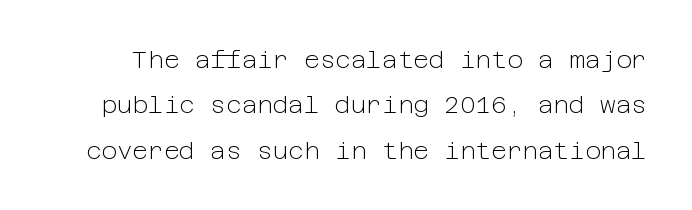
Q: Is the text bold? A: No.
Q: Is the text italic (slanted)? A: No, it is upright.
Q: Is the text underlined? A: No.
Q: Is the spacing between letters normal or unusually wide? A: Normal.
